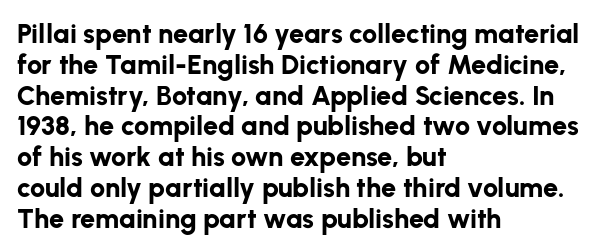
Q: Is the text bold? A: Yes.
Q: Is the text italic (slanted)? A: No, it is upright.
Q: Is the text underlined? A: No.
Q: How is the paragraph aligned? A: Left-aligned.
Q: Is the spacing between letters normal or unusually wide? A: Normal.
Q: Is the spacing between lines tight, normal or loose? A: Tight.
